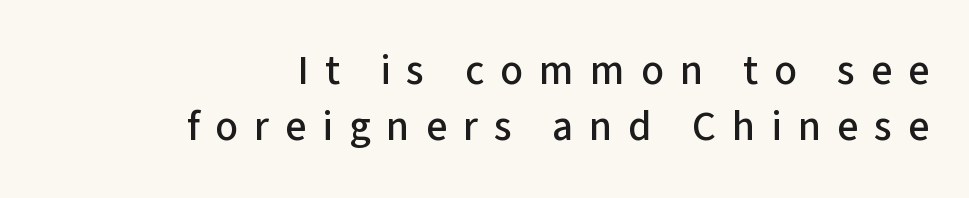
In terms of letterform style, serifs are entirely absent. Spacing verdict: proportional, widths tailored to each character. The passage is arranged like a letterhead date or caption credit — flush right. In terms of posture, this sample is upright. Between one letter and the next there's a generous, obvious gap. Type without underlining.
